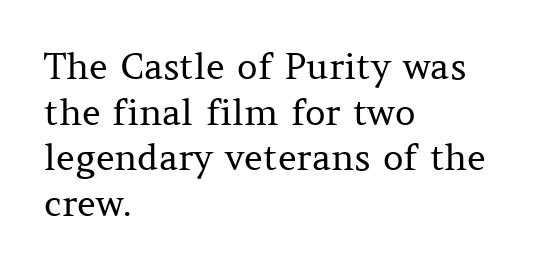
The image shows 36 px regular-weight serif type, upright; set left-aligned, normal line spacing (1.27x), normal letter spacing, not underlined; medium stroke contrast and a medium x-height.
